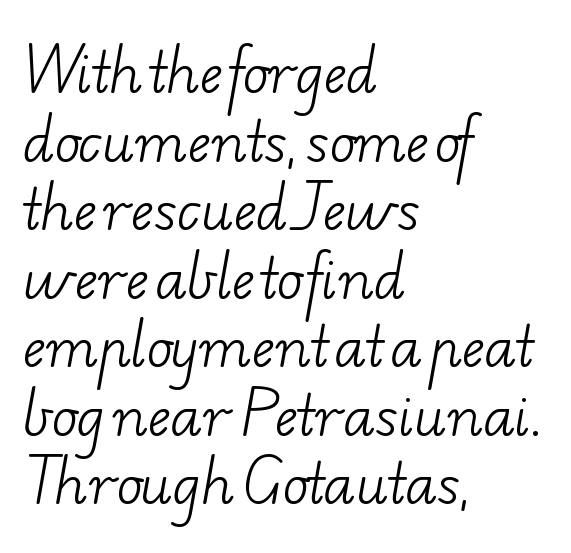
Q: Is the text bold? A: No.
Q: Is the typeface a serif or a sans-serif typeface? A: Serif.
Q: Is the text underlined? A: No.
Q: How is the paragraph aligned? A: Left-aligned.
Q: Is the spacing between letters normal or unusually wide? A: Normal.
Q: Is the spacing between lines tight, normal or loose? A: Normal.
Q: Width (condensed, normal, or wide)? A: Wide.
Q: Stroke contrast? A: Low.
Q: x-height? A: Small.
Q: Monospaced? A: No.
